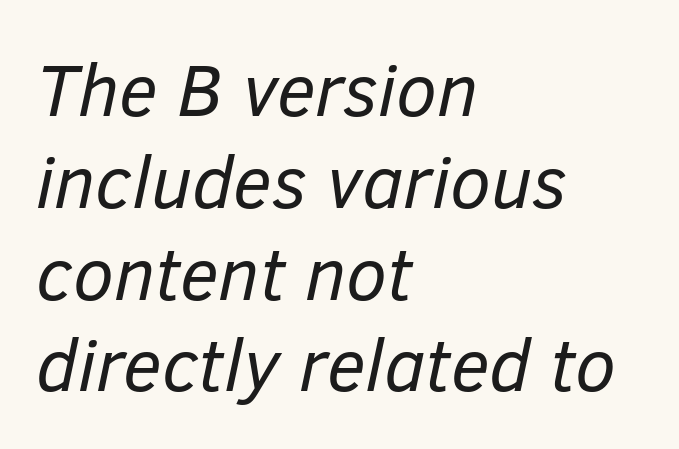
{"italic": "yes", "lean": "right", "slant_degrees": 12, "bold": "no", "weight": "regular", "width": "normal", "stroke_contrast": "low", "x_height": "medium", "monospaced": "no", "underline": "no", "align": "left", "line_spacing_ratio": 1.24, "letter_spacing": "normal", "letter_spacing_em": 0.0, "glyph_px": 74}
